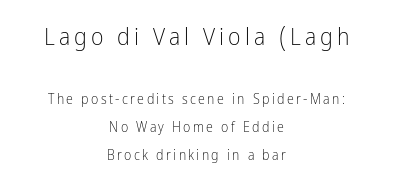
Q: Is the text bold? A: No.
Q: Is the text italic (slanted)? A: No, it is upright.
Q: Is the text underlined? A: No.
Q: How is the paragraph aligned? A: Centered.
Q: Is the spacing between lines tight, normal or loose? A: Loose.
Q: Which block of text is set in a larger size, the first (top) or the second (bottom)? A: The first (top) one.
